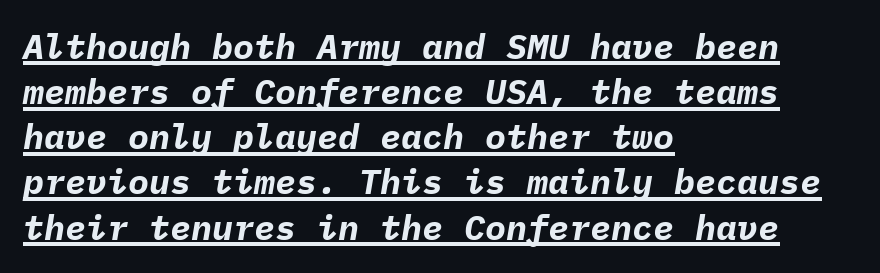
The passage shown has conventional tracking throughout. The rendering uses a moderate line-height, typical for paragraphs. Each line of the rendering has a horizontal stroke beneath the glyphs. Caption: multi-line text, flush left, ragged right. The whole block is typeset with a tilt. Monospaced: the letters line up in strict vertical columns.
